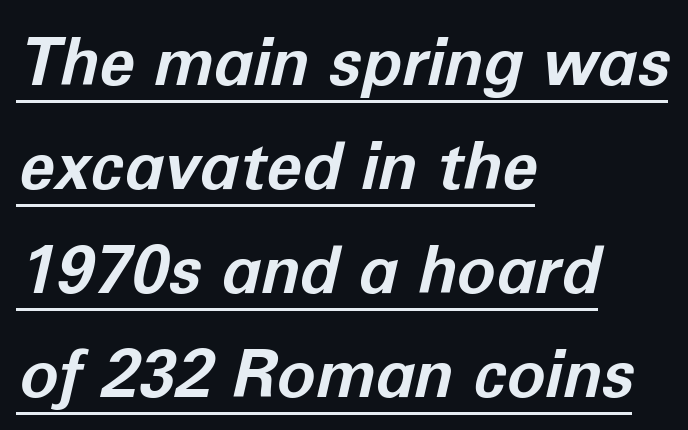
{"italic": "yes", "lean": "right", "slant_degrees": 12, "bold": "yes", "weight": "bold", "width": "normal", "stroke_contrast": "low", "x_height": "medium", "monospaced": "no", "underline": "yes", "align": "left", "line_spacing": "normal", "line_spacing_ratio": 1.6, "letter_spacing": "normal", "letter_spacing_em": 0.0, "glyph_px": 65}
